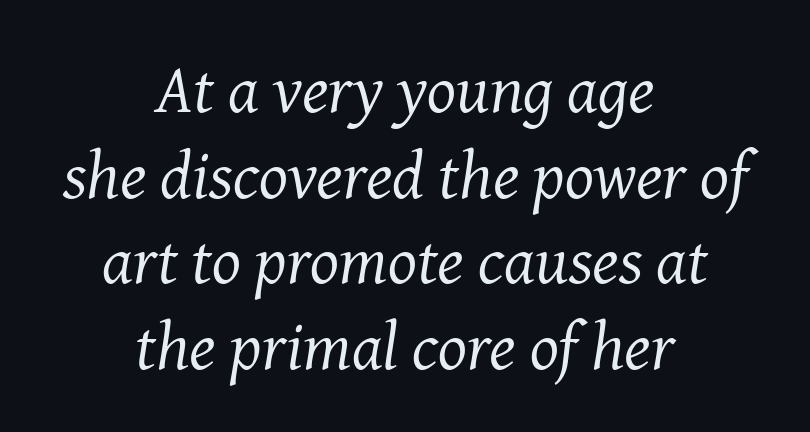
{"serif": "yes", "italic": "yes", "lean": "right", "slant_degrees": 8, "bold": "no", "weight": "regular", "width": "normal", "stroke_contrast": "medium", "x_height": "medium", "monospaced": "no", "underline": "no", "align": "center", "line_spacing": "normal", "line_spacing_ratio": 1.26, "letter_spacing": "normal", "letter_spacing_em": 0.0, "glyph_px": 68}
